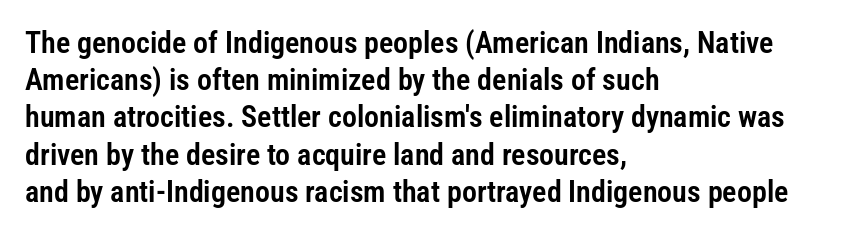
{"serif": "no", "italic": "no", "width": "condensed", "stroke_contrast": "low", "x_height": "medium", "monospaced": "no", "underline": "no", "align": "left", "line_spacing_ratio": 1.24, "letter_spacing": "normal", "letter_spacing_em": 0.0, "glyph_px": 30}
